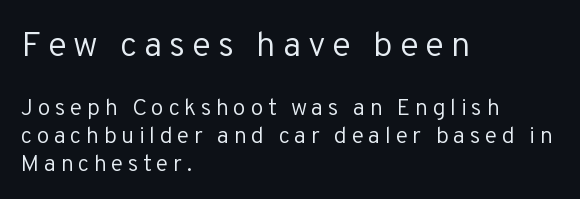
{"serif": "no", "italic": "no", "bold": "no", "weight": "regular", "width": "normal", "stroke_contrast": "low", "x_height": "medium", "monospaced": "no", "underline": "no", "align": "left", "line_spacing_ratio": 1.22, "letter_spacing": "wide", "letter_spacing_em": 0.2, "larger_block": "first", "size_ratio": 1.52, "glyph_px": 35}
